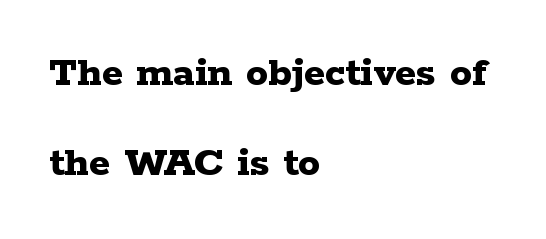
{"serif": "yes", "italic": "no", "bold": "yes", "weight": "bold", "width": "wide", "stroke_contrast": "low", "x_height": "medium", "monospaced": "no", "underline": "no", "align": "left", "line_spacing": "loose", "line_spacing_ratio": 2.04, "letter_spacing": "normal", "letter_spacing_em": 0.0, "glyph_px": 44}
